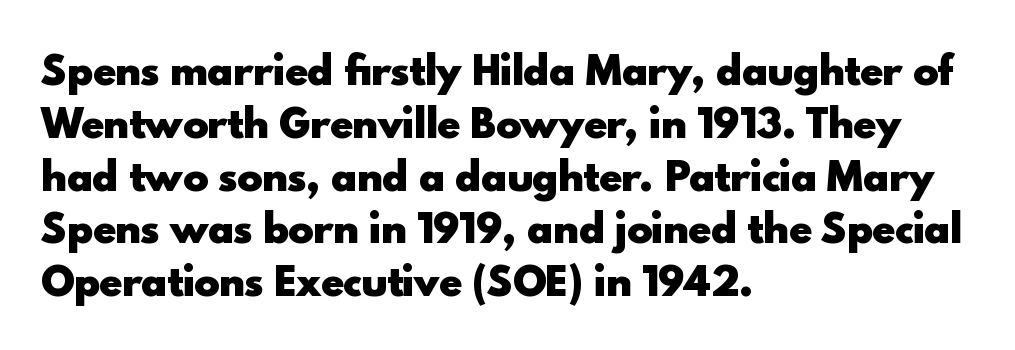
Q: Is the text bold? A: Yes.
Q: Is the text italic (slanted)? A: No, it is upright.
Q: Is the typeface a serif or a sans-serif typeface? A: Sans-serif.
Q: Is the text underlined? A: No.
Q: How is the paragraph aligned? A: Left-aligned.
Q: Is the spacing between letters normal or unusually wide? A: Normal.
Q: Is the spacing between lines tight, normal or loose? A: Normal.
Q: Width (condensed, normal, or wide)? A: Normal.
Q: x-height? A: Small.
Q: Monospaced? A: No.
